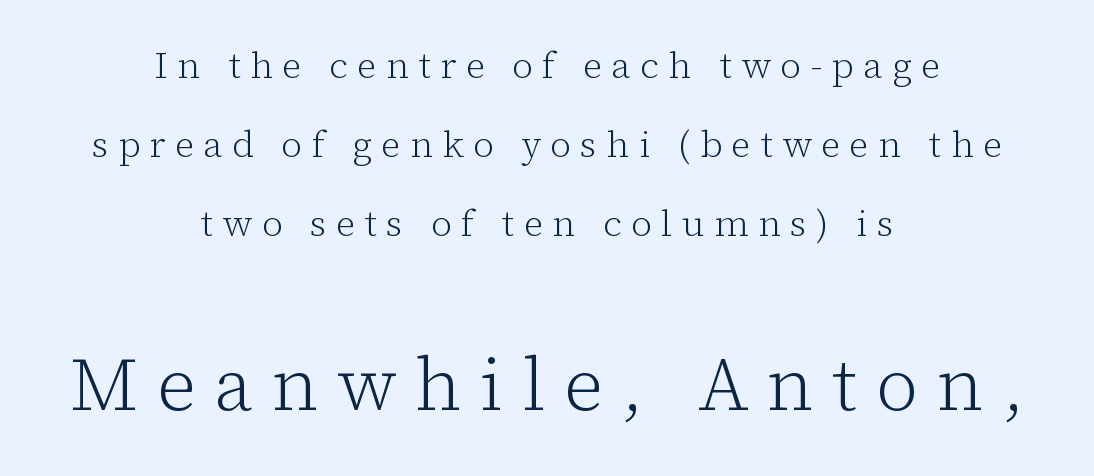
{"serif": "yes", "italic": "no", "bold": "no", "weight": "light", "width": "normal", "stroke_contrast": "low", "x_height": "medium", "monospaced": "no", "underline": "no", "align": "center", "line_spacing": "loose", "line_spacing_ratio": 2.13, "letter_spacing": "wide", "letter_spacing_em": 0.25, "larger_block": "second", "size_ratio": 2.0, "glyph_px": 74}
